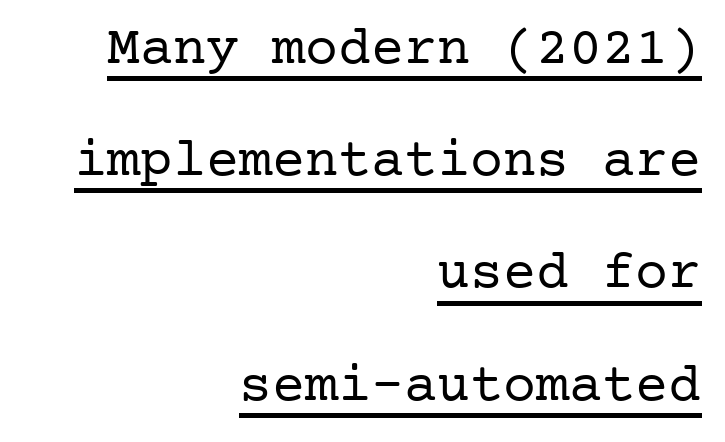
{"serif": "yes", "italic": "no", "bold": "no", "weight": "regular", "width": "normal", "stroke_contrast": "low", "x_height": "medium", "underline": "yes", "align": "right", "line_spacing": "loose", "line_spacing_ratio": 2.04, "letter_spacing": "normal", "letter_spacing_em": 0.0, "glyph_px": 55}
